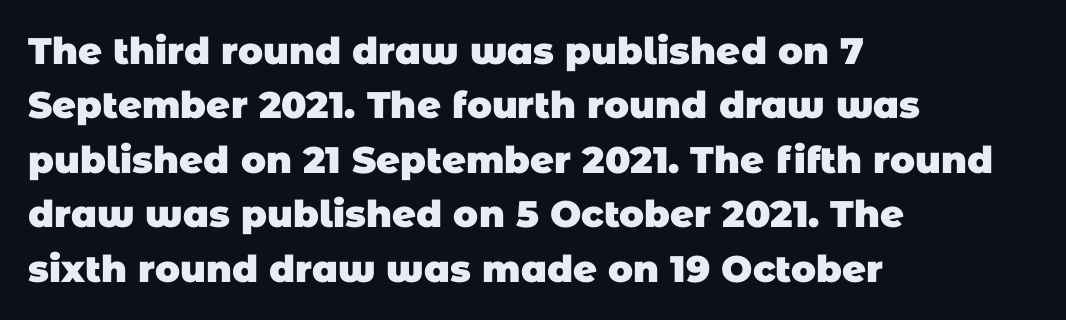
Grotesque or geometric, the face here clearly has no serifs. Vertically, the passage feels balanced, rows spaced as you'd expect. The line texture is even and compact thanks to regular tracking. Descenders hang freely into open space. A typesetter would call this proportional, since set widths differ per character.
